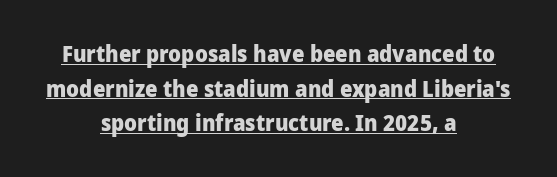
Q: Is the text bold? A: Yes.
Q: Is the text italic (slanted)? A: No, it is upright.
Q: Is the text underlined? A: Yes.
Q: How is the paragraph aligned? A: Centered.
Q: Is the spacing between letters normal or unusually wide? A: Normal.
Q: Is the spacing between lines tight, normal or loose? A: Normal.
